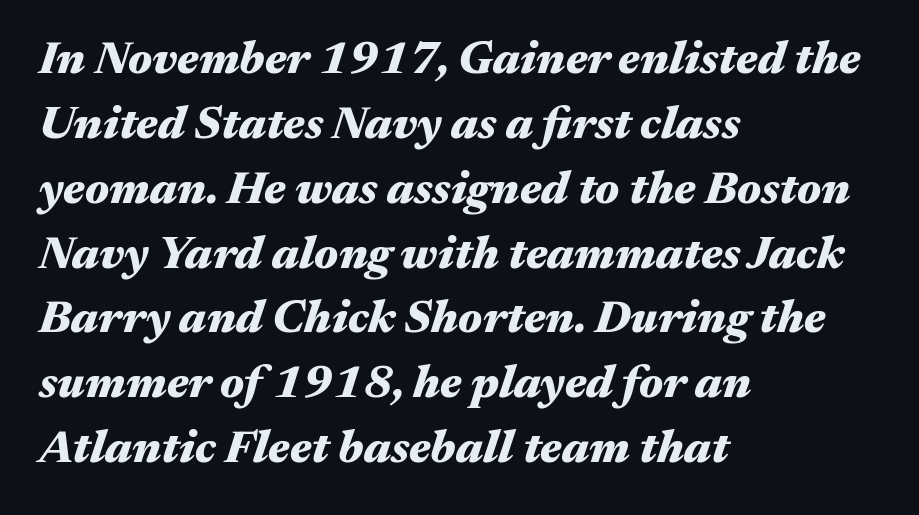
{"italic": "yes", "lean": "right", "slant_degrees": 17, "bold": "yes", "weight": "heavy", "width": "wide", "stroke_contrast": "medium", "x_height": "medium", "monospaced": "no", "underline": "no", "align": "left", "line_spacing": "normal", "line_spacing_ratio": 1.41, "letter_spacing": "normal", "letter_spacing_em": 0.0, "glyph_px": 46}
